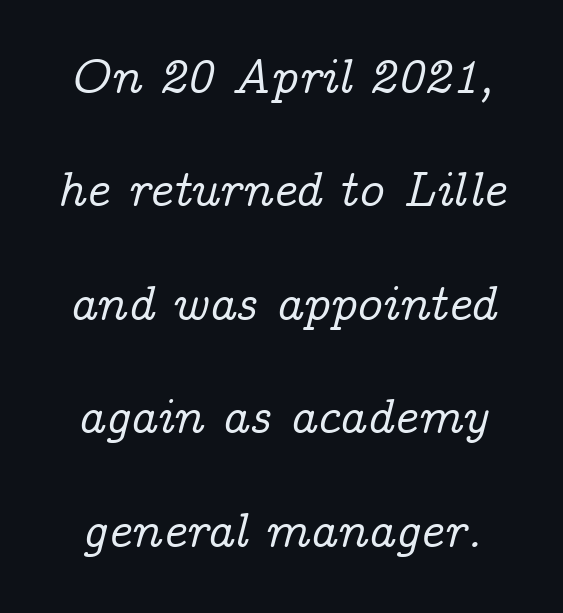
The image shows 50 px serif type, italic (leaning right); set loose line spacing (2.27x), normal letter spacing, not underlined; low stroke contrast and a medium x-height.
